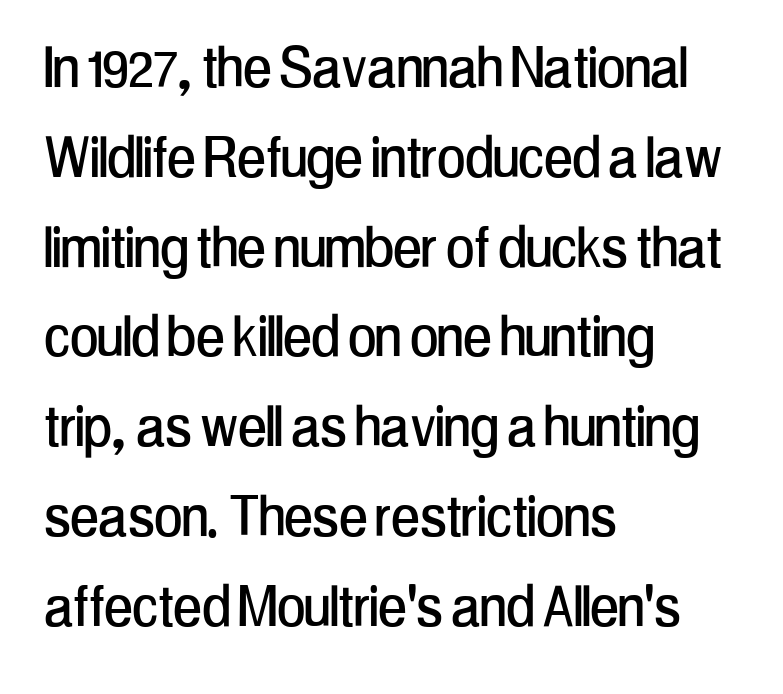
{"serif": "no", "italic": "no", "width": "condensed", "stroke_contrast": "low", "x_height": "medium", "monospaced": "no", "underline": "no", "align": "left", "line_spacing": "normal", "line_spacing_ratio": 1.32, "letter_spacing": "normal", "letter_spacing_em": 0.0, "glyph_px": 68}
